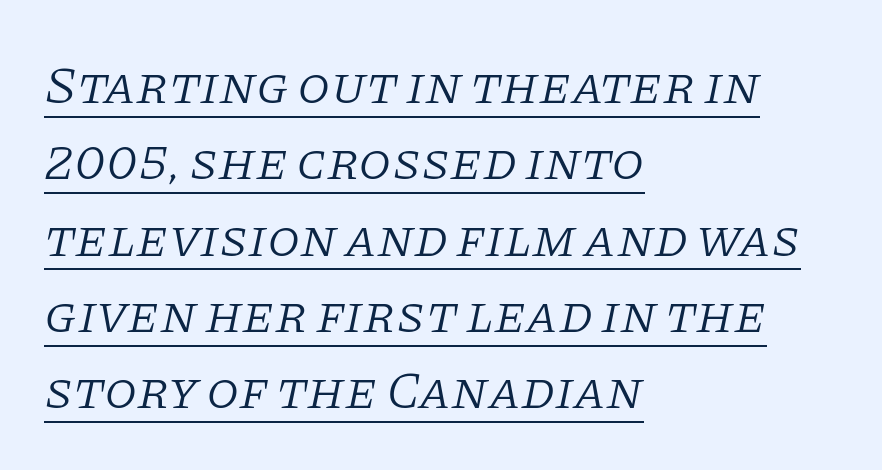
Q: Is the text bold? A: No.
Q: Is the text italic (slanted)? A: Yes, it leans right by about 11 degrees.
Q: Is the typeface a serif or a sans-serif typeface? A: Serif.
Q: Is the text underlined? A: Yes.
Q: How is the paragraph aligned? A: Left-aligned.
Q: Is the spacing between letters normal or unusually wide? A: Normal.
Q: Is the spacing between lines tight, normal or loose? A: Normal.
Q: Width (condensed, normal, or wide)? A: Normal.
Q: Stroke contrast? A: Low.
Q: x-height? A: Large.
Q: Monospaced? A: No.
